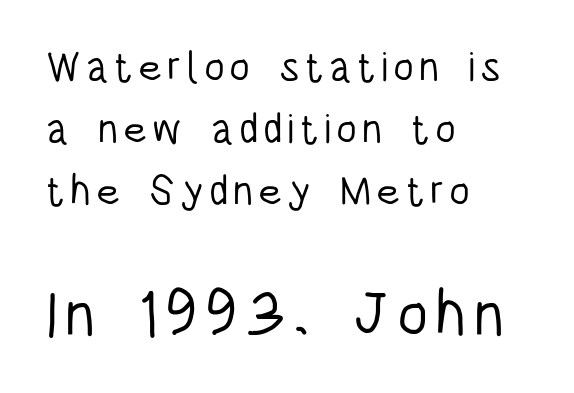
Designer's note — italics off, roman on. Leading matches the norm, producing a regular column. You can tell from the bare stems that sans-serif type was used. Think of a printed novel: that variable character pitch is what you see here. Compare the two chunks: the lower has the greater cap height.
